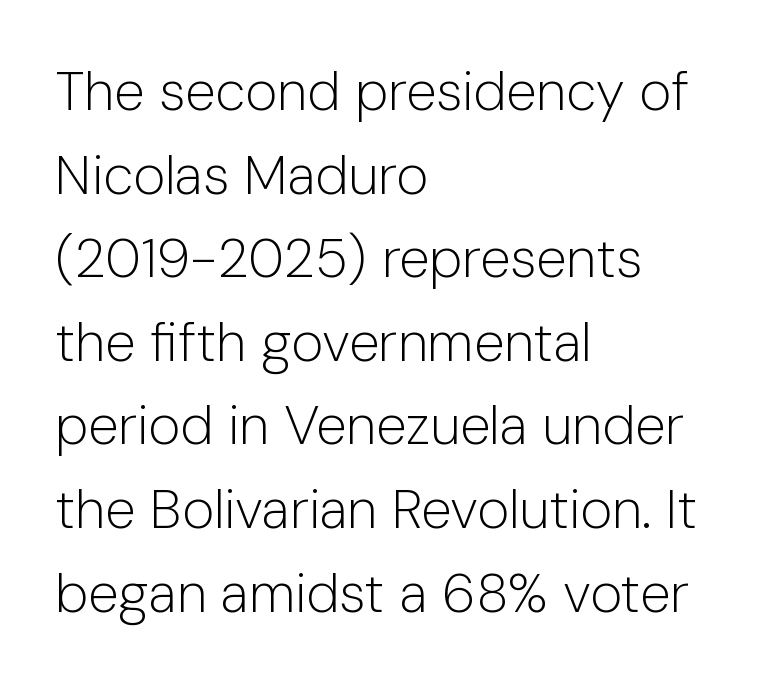
The image shows 55 px light sans-serif type, upright; set left-aligned, normal line spacing (1.52x), normal letter spacing, not underlined; low stroke contrast and a medium x-height.
